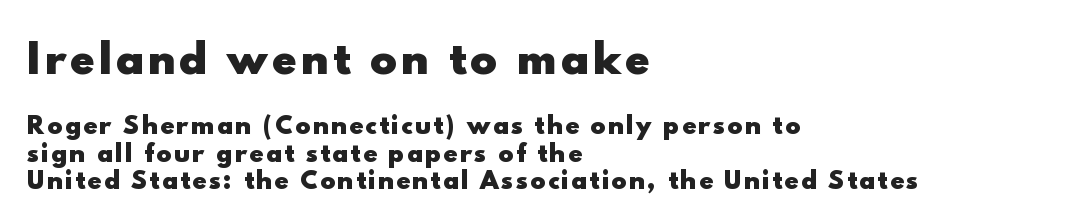
Q: Is the text bold? A: Yes.
Q: Is the text italic (slanted)? A: No, it is upright.
Q: Is the typeface a serif or a sans-serif typeface? A: Sans-serif.
Q: Is the text underlined? A: No.
Q: How is the paragraph aligned? A: Left-aligned.
Q: Which block of text is set in a larger size, the first (top) or the second (bottom)? A: The first (top) one.
Q: Width (condensed, normal, or wide)? A: Normal.
Q: x-height? A: Small.
Q: Monospaced? A: No.
